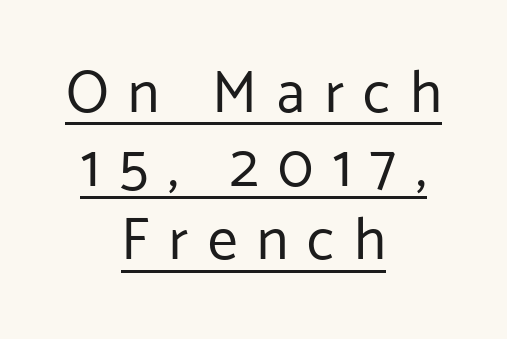
Q: Is the text bold? A: No.
Q: Is the text italic (slanted)? A: No, it is upright.
Q: Is the typeface a serif or a sans-serif typeface? A: Sans-serif.
Q: Is the text underlined? A: Yes.
Q: How is the paragraph aligned? A: Centered.
Q: Is the spacing between letters normal or unusually wide? A: Unusually wide.
Q: Is the spacing between lines tight, normal or loose? A: Normal.
Q: Width (condensed, normal, or wide)? A: Normal.
Q: Stroke contrast? A: Low.
Q: x-height? A: Medium.
Q: Monospaced? A: No.
